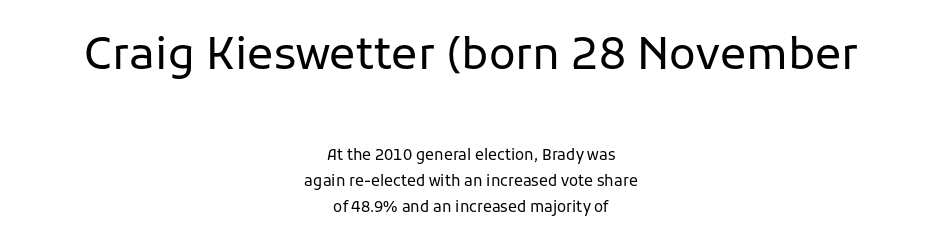
The image shows 44 px regular-weight sans-serif type, upright; set centered, line spacing 1.76x, normal letter spacing, not underlined; the first (top) block is 2.93x larger; low stroke contrast and a medium x-height.
